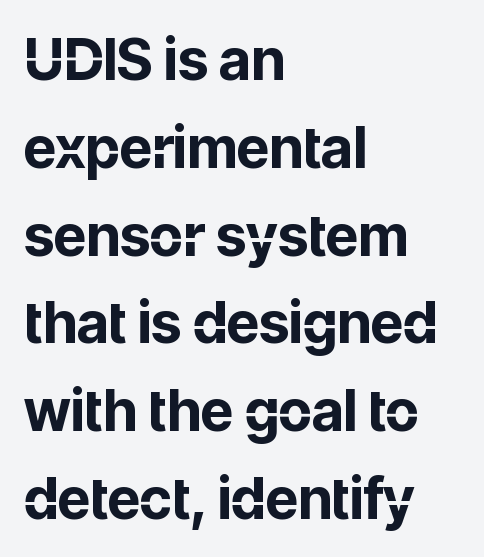
{"serif": "no", "italic": "no", "bold": "yes", "weight": "bold", "width": "normal", "stroke_contrast": "low", "x_height": "medium", "monospaced": "no", "underline": "no", "align": "left", "line_spacing": "normal", "line_spacing_ratio": 1.54, "letter_spacing": "normal", "letter_spacing_em": 0.0, "glyph_px": 57}
